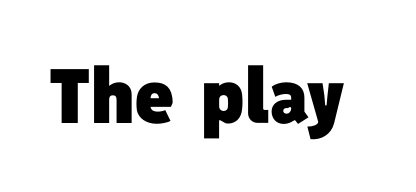
Q: Is the text bold? A: Yes.
Q: Is the typeface a serif or a sans-serif typeface? A: Sans-serif.
Q: Is the text underlined? A: No.
Q: Is the spacing between letters normal or unusually wide? A: Normal.
Q: Width (condensed, normal, or wide)? A: Normal.
Q: Stroke contrast? A: Low.
Q: x-height? A: Medium.
Q: Monospaced? A: No.
